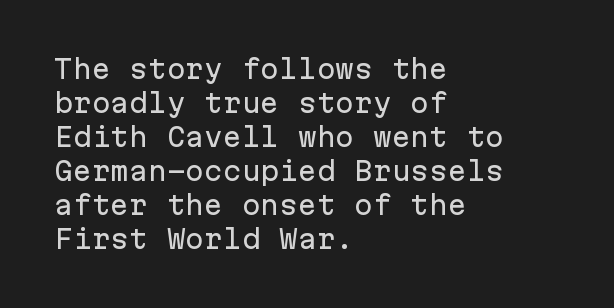
Q: Is the text italic (slanted)? A: No, it is upright.
Q: Is the text underlined? A: No.
Q: How is the paragraph aligned? A: Left-aligned.
Q: Is the spacing between letters normal or unusually wide? A: Normal.
Q: Is the spacing between lines tight, normal or loose? A: Normal.
